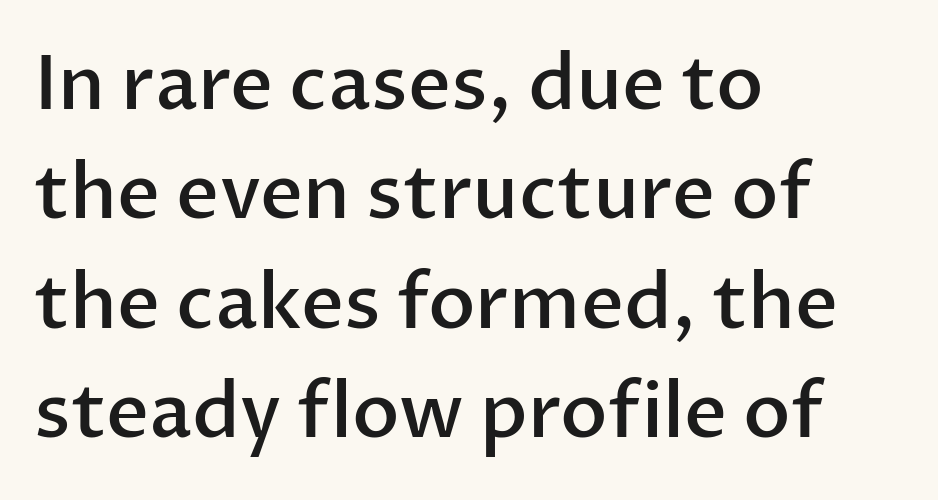
{"serif": "no", "italic": "no", "bold": "semi", "weight": "semibold", "width": "normal", "stroke_contrast": "low", "x_height": "medium", "monospaced": "no", "underline": "no", "align": "left", "line_spacing": "normal", "line_spacing_ratio": 1.46, "letter_spacing": "normal", "letter_spacing_em": 0.0, "glyph_px": 75}
